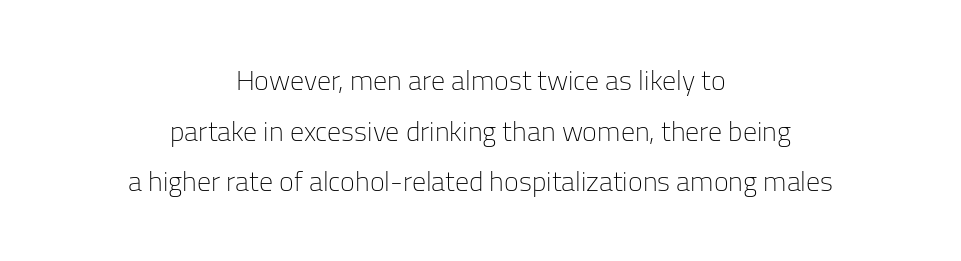
Q: Is the text bold? A: No.
Q: Is the text italic (slanted)? A: No, it is upright.
Q: Is the typeface a serif or a sans-serif typeface? A: Sans-serif.
Q: Is the text underlined? A: No.
Q: How is the paragraph aligned? A: Centered.
Q: Is the spacing between letters normal or unusually wide? A: Normal.
Q: Width (condensed, normal, or wide)? A: Normal.
Q: Stroke contrast? A: Low.
Q: x-height? A: Medium.
Q: Monospaced? A: No.
